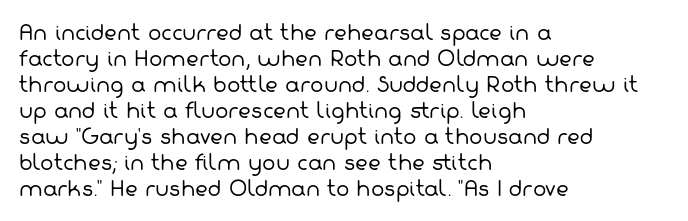
The image shows 20 px text type; set left-aligned, normal line spacing (1.3x), normal letter spacing, not underlined.
